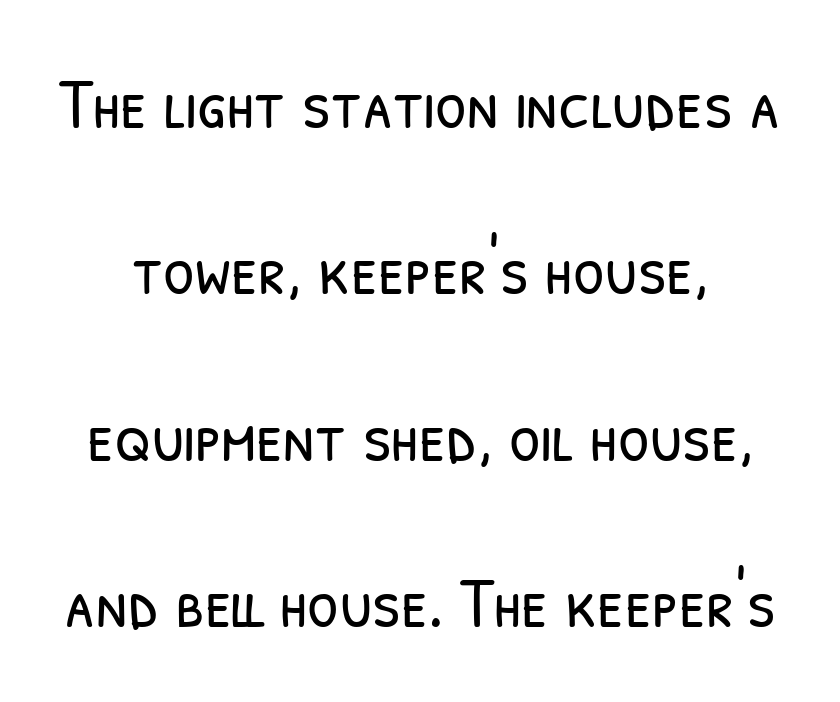
Q: Is the text bold? A: No.
Q: Is the typeface a serif or a sans-serif typeface? A: Sans-serif.
Q: Is the text underlined? A: No.
Q: Is the spacing between letters normal or unusually wide? A: Normal.
Q: Is the spacing between lines tight, normal or loose? A: Loose.
Q: Width (condensed, normal, or wide)? A: Condensed.
Q: Stroke contrast? A: Low.
Q: x-height? A: Medium.
Q: Monospaced? A: No.
